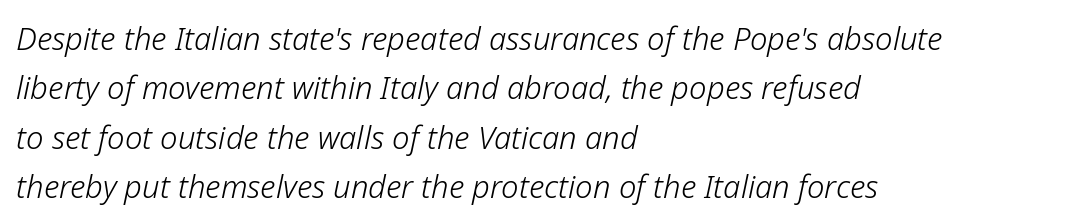
Q: Is the text bold? A: No.
Q: Is the text italic (slanted)? A: Yes, it leans right by about 12 degrees.
Q: Is the text underlined? A: No.
Q: How is the paragraph aligned? A: Left-aligned.
Q: Is the spacing between letters normal or unusually wide? A: Normal.
Q: Is the spacing between lines tight, normal or loose? A: Normal.
Q: Width (condensed, normal, or wide)? A: Normal.
Q: Stroke contrast? A: Low.
Q: x-height? A: Medium.
Q: Monospaced? A: No.
